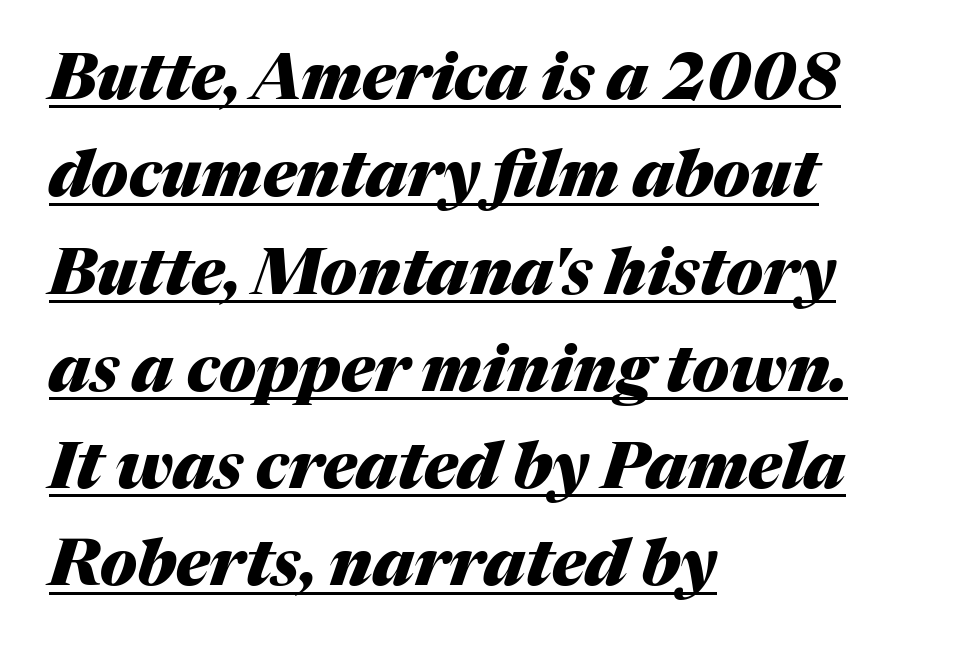
{"italic": "yes", "lean": "right", "slant_degrees": 17, "bold": "yes", "weight": "heavy", "width": "normal", "stroke_contrast": "medium", "x_height": "medium", "monospaced": "no", "underline": "yes", "align": "left", "line_spacing": "normal", "line_spacing_ratio": 1.52, "letter_spacing": "normal", "letter_spacing_em": 0.0, "glyph_px": 64}
